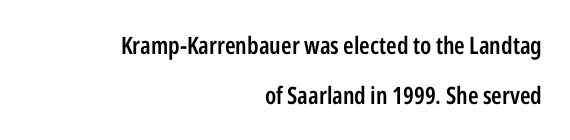
On the weight axis this lands at semibold, roughly 600. A typesetter would call this leading open, well beyond the default. The face used here is rendered with its standard letterfit. Has an underline been added? It has not.
